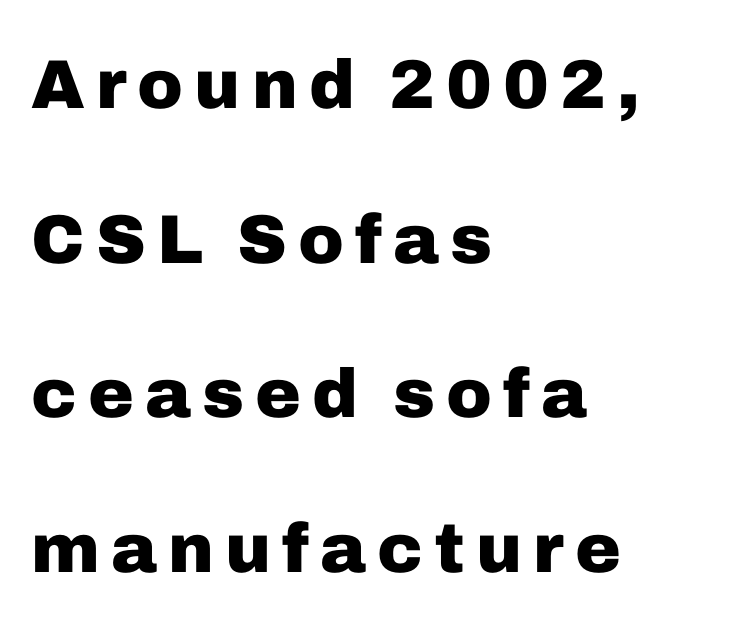
Q: Is the text bold? A: Yes.
Q: Is the text italic (slanted)? A: No, it is upright.
Q: Is the typeface a serif or a sans-serif typeface? A: Sans-serif.
Q: Is the text underlined? A: No.
Q: How is the paragraph aligned? A: Left-aligned.
Q: Is the spacing between lines tight, normal or loose? A: Loose.
Q: Width (condensed, normal, or wide)? A: Normal.
Q: Stroke contrast? A: Low.
Q: x-height? A: Medium.
Q: Monospaced? A: No.
